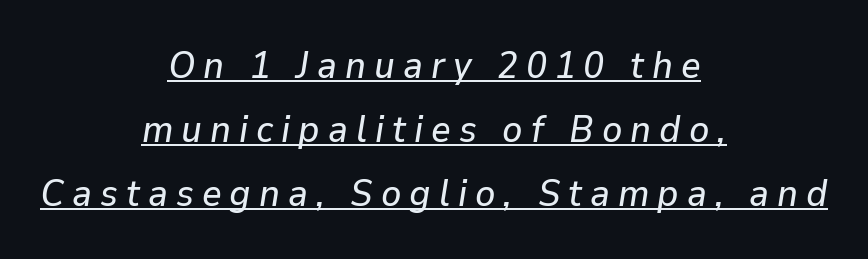
The image shows 38 px text type, italic (leaning right); set centered, normal line spacing (1.68x), unusually wide letter spacing (+0.21 em), underlined; low stroke contrast and a medium x-height.
